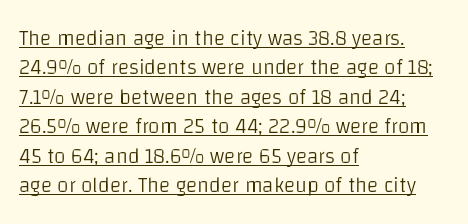
{"italic": "no", "bold": "no", "underline": "yes", "align": "left", "line_spacing": "normal", "line_spacing_ratio": 1.4, "letter_spacing": "normal", "letter_spacing_em": 0.0, "glyph_px": 21}
